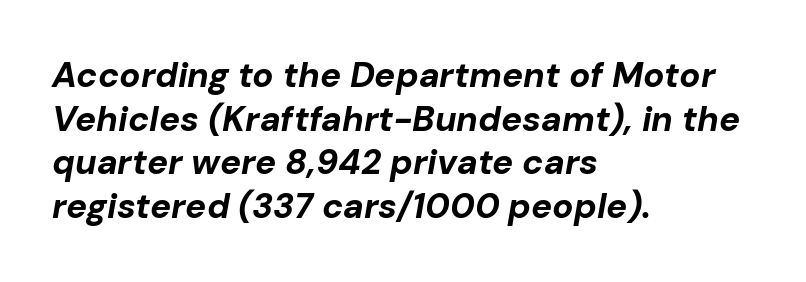
{"italic": "yes", "lean": "right", "slant_degrees": 10, "bold": "yes", "weight": "bold", "width": "normal", "stroke_contrast": "low", "x_height": "medium", "monospaced": "no", "underline": "no", "align": "left", "line_spacing": "normal", "line_spacing_ratio": 1.25, "letter_spacing": "normal", "letter_spacing_em": 0.0, "glyph_px": 35}
